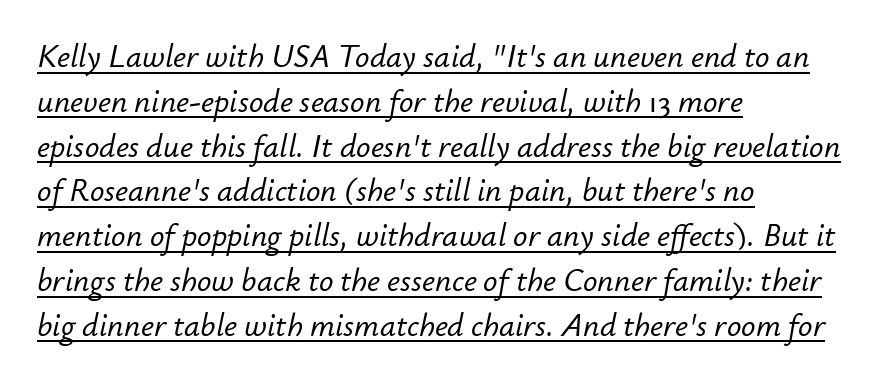
The image shows 32 px text type, italic (leaning right); set left-aligned, normal line spacing (1.4x), normal letter spacing, underlined; low stroke contrast and a small x-height.
